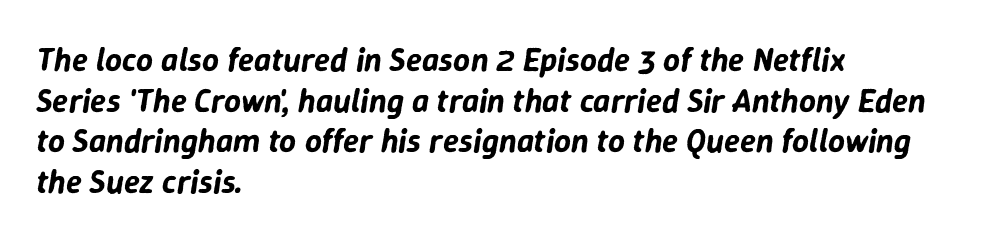
Words appear dense and cohesive because spacing is normal. This sample uses an oblique cut, with every glyph tilted off the vertical. The typesetter chose a ragged-right arrangement here. A typesetter would call this proportional, since set widths differ per character. Nobody drew a line under any word here.
